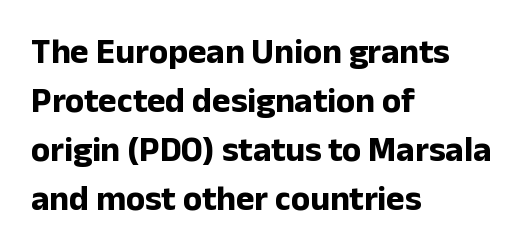
The image shows 35 px bold sans-serif type, upright; set left-aligned, normal line spacing (1.4x), normal letter spacing, not underlined; low stroke contrast and a medium x-height.
